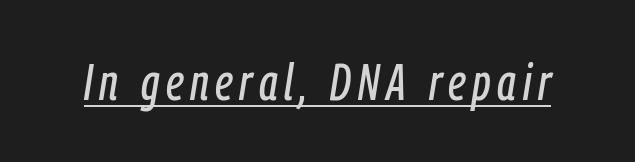
Q: Is the text italic (slanted)? A: Yes, it leans right by about 9 degrees.
Q: Is the text underlined? A: Yes.
Q: Width (condensed, normal, or wide)? A: Condensed.
Q: Stroke contrast? A: Low.
Q: x-height? A: Medium.
Q: Monospaced? A: No.
